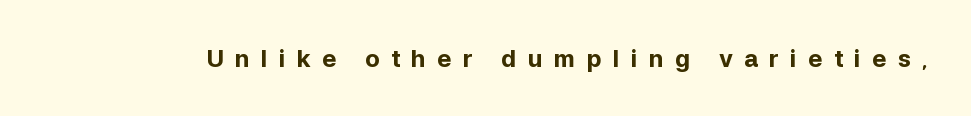
The image shows 24 px bold type, upright; set unusually wide letter spacing (+0.47 em), not underlined.
